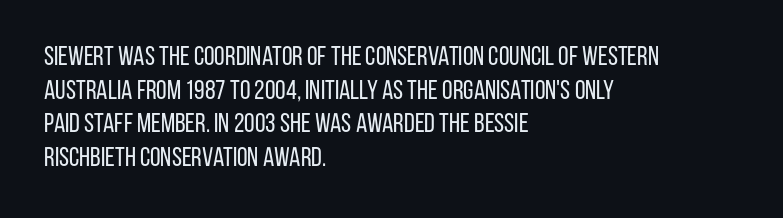
{"italic": "no", "bold": "no", "underline": "no", "align": "left", "line_spacing": "normal", "line_spacing_ratio": 1.25, "letter_spacing": "normal", "letter_spacing_em": 0.0, "glyph_px": 27}
